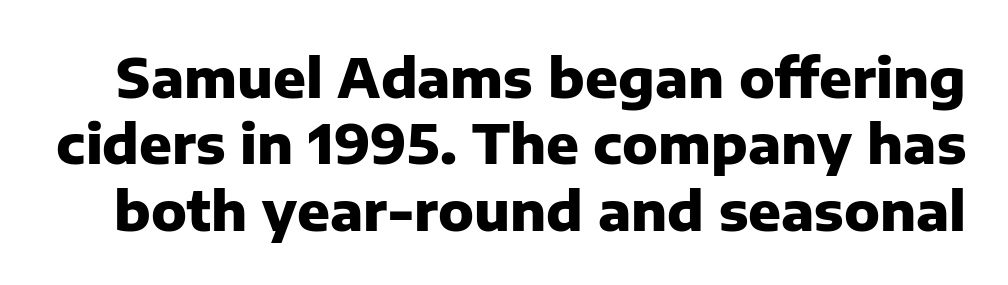
{"serif": "no", "italic": "no", "bold": "yes", "weight": "heavy", "width": "normal", "stroke_contrast": "low", "x_height": "medium", "monospaced": "no", "underline": "no", "line_spacing_ratio": 1.23, "letter_spacing": "normal", "letter_spacing_em": 0.0, "glyph_px": 54}
